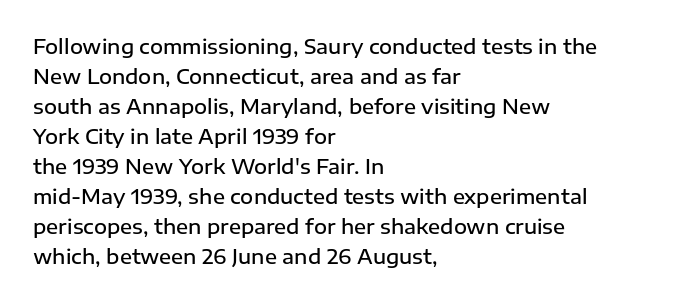
The line-height multiplier appears to be the usual default. This is the regular roman posture of the typeface. This rendering uses left alignment, leaving the right contour irregular. Only glyphs here, with clear space below each row. Default kerning and tracking; the words read as compact shapes.
